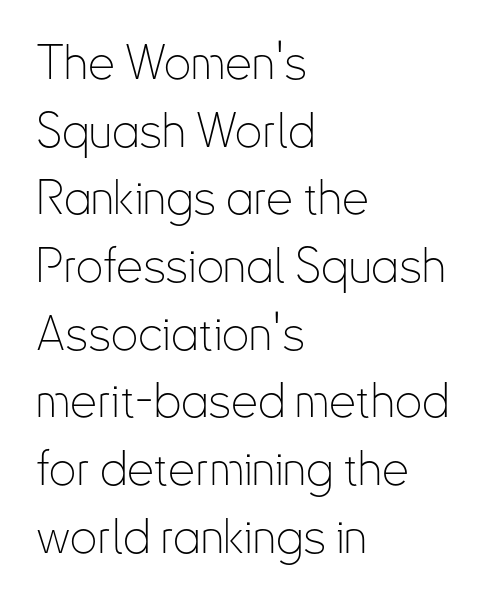
The image shows 48 px thin, condensed sans-serif type, upright; set left-aligned, normal line spacing (1.41x), normal letter spacing, not underlined; low stroke contrast and a small x-height.
